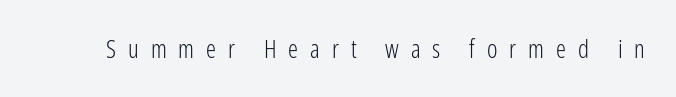
Q: Is the text bold? A: No.
Q: Is the text italic (slanted)? A: No, it is upright.
Q: Is the text underlined? A: No.
Q: Is the spacing between letters normal or unusually wide? A: Unusually wide.
